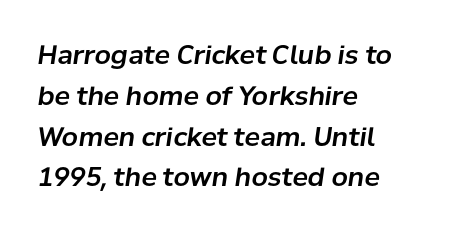
Q: Is the text italic (slanted)? A: Yes, it leans right by about 8 degrees.
Q: Is the text underlined? A: No.
Q: How is the paragraph aligned? A: Left-aligned.
Q: Is the spacing between letters normal or unusually wide? A: Normal.
Q: Is the spacing between lines tight, normal or loose? A: Normal.
